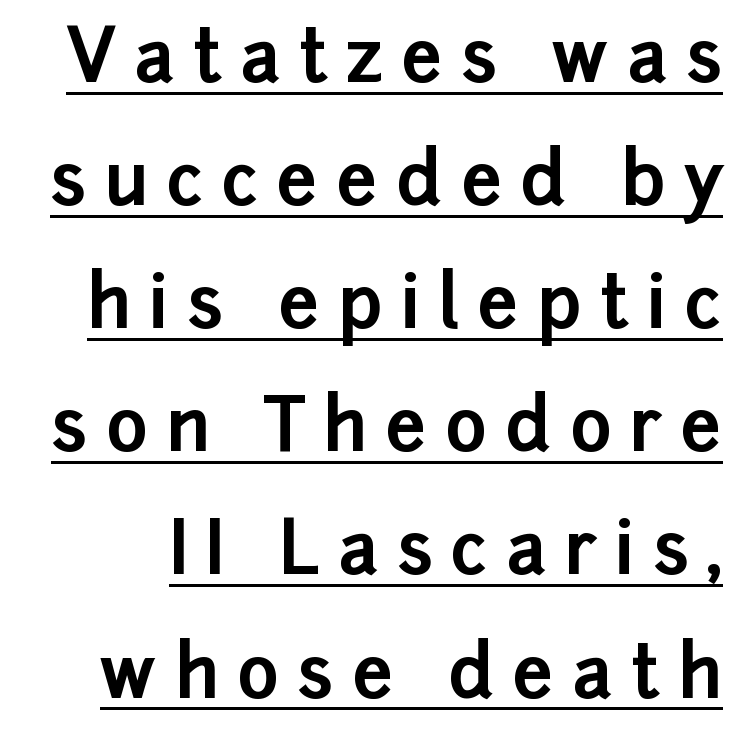
Q: Is the text bold? A: Yes.
Q: Is the text italic (slanted)? A: No, it is upright.
Q: Is the typeface a serif or a sans-serif typeface? A: Sans-serif.
Q: Is the text underlined? A: Yes.
Q: Is the spacing between letters normal or unusually wide? A: Unusually wide.
Q: Width (condensed, normal, or wide)? A: Normal.
Q: Stroke contrast? A: Low.
Q: x-height? A: Medium.
Q: Monospaced? A: No.
